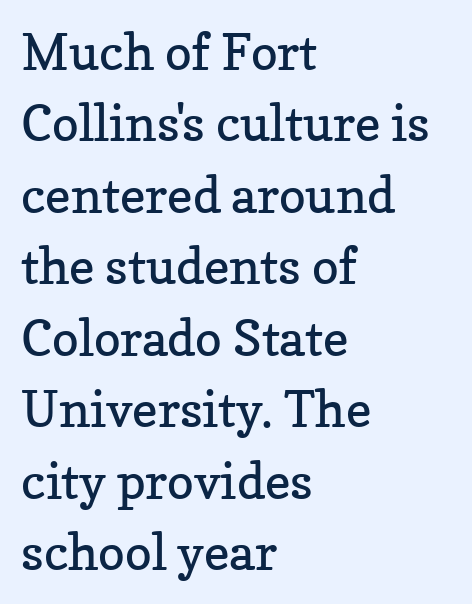
Each row of text sits above clean, open space. There is no visible air inserted between adjacent glyphs. One-word summary of the alignment: left. This is serif lettering, the kind often seen in printed books.
